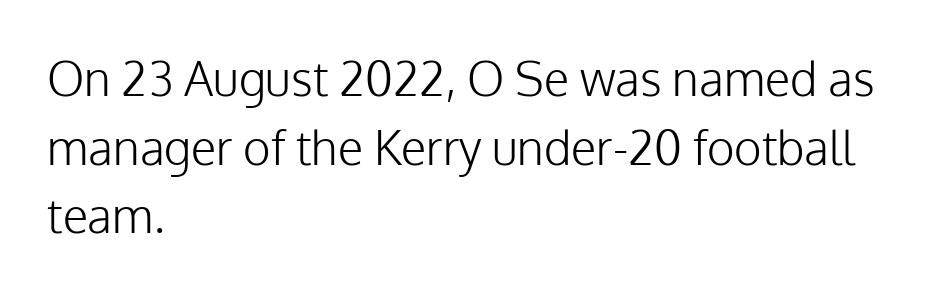
Q: Is the text bold? A: No.
Q: Is the text italic (slanted)? A: No, it is upright.
Q: Is the typeface a serif or a sans-serif typeface? A: Sans-serif.
Q: Is the text underlined? A: No.
Q: How is the paragraph aligned? A: Left-aligned.
Q: Is the spacing between letters normal or unusually wide? A: Normal.
Q: Is the spacing between lines tight, normal or loose? A: Normal.
Q: Width (condensed, normal, or wide)? A: Normal.
Q: Stroke contrast? A: Low.
Q: x-height? A: Medium.
Q: Monospaced? A: No.
